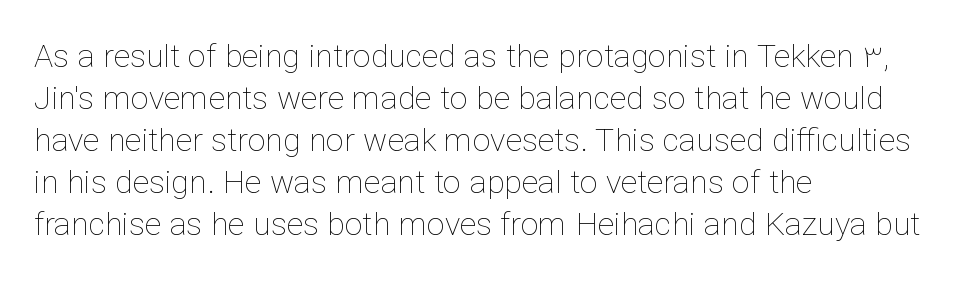
The image shows 32 px thin type, upright; set left-aligned, normal line spacing (1.31x), normal letter spacing, not underlined; low stroke contrast and a medium x-height.
